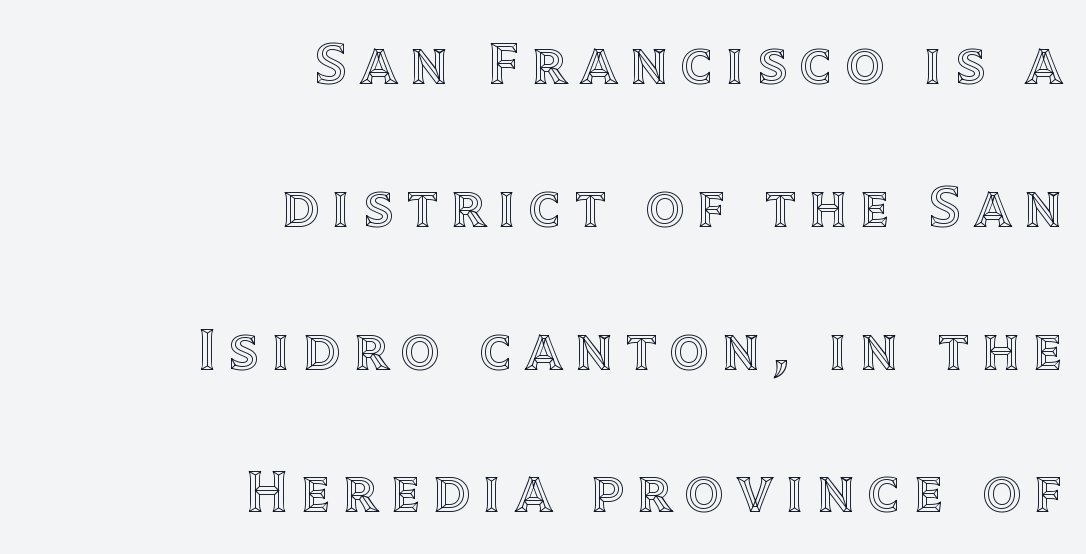
The image shows 60 px text type, upright; set right-aligned, loose line spacing (2.38x), unusually wide letter spacing (+0.22 em), not underlined; a large x-height.
